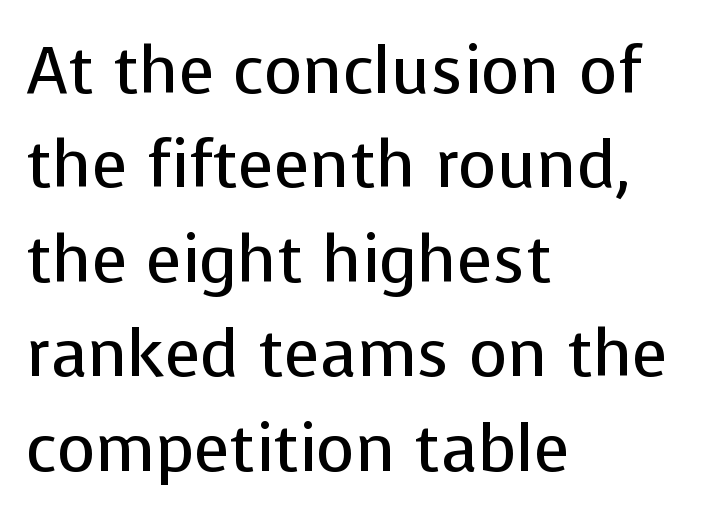
{"serif": "no", "italic": "no", "bold": "no", "weight": "regular", "width": "normal", "stroke_contrast": "low", "x_height": "medium", "monospaced": "no", "underline": "no", "align": "left", "line_spacing": "normal", "line_spacing_ratio": 1.43, "letter_spacing": "normal", "letter_spacing_em": 0.0, "glyph_px": 66}
